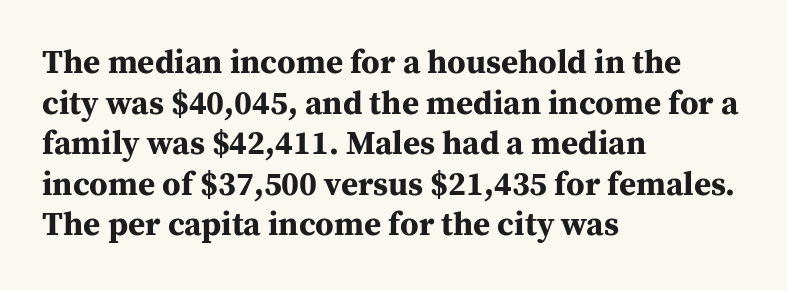
Q: Is the text bold? A: Yes.
Q: Is the text italic (slanted)? A: No, it is upright.
Q: Is the typeface a serif or a sans-serif typeface? A: Serif.
Q: Is the text underlined? A: No.
Q: How is the paragraph aligned? A: Left-aligned.
Q: Is the spacing between letters normal or unusually wide? A: Normal.
Q: Width (condensed, normal, or wide)? A: Normal.
Q: Stroke contrast? A: Medium.
Q: x-height? A: Medium.
Q: Monospaced? A: No.
